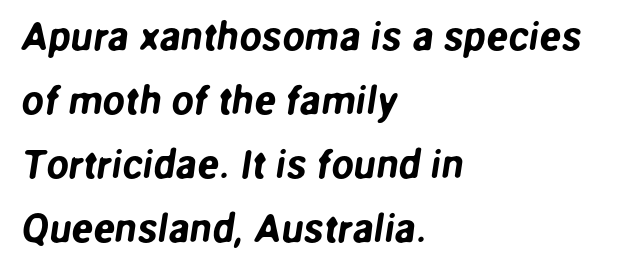
The image shows 40 px sans-serif type; set left-aligned, normal line spacing (1.6x), normal letter spacing, not underlined; low stroke contrast and a medium x-height.
